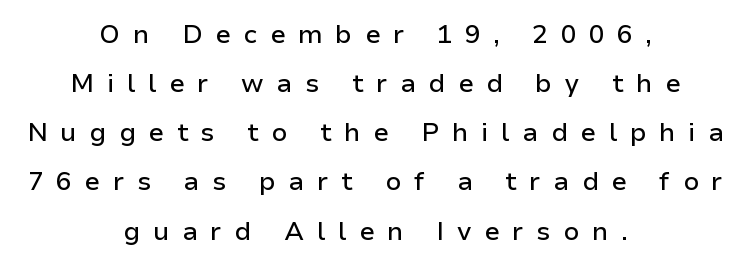
Q: Is the text italic (slanted)? A: No, it is upright.
Q: Is the text underlined? A: No.
Q: How is the paragraph aligned? A: Centered.
Q: Is the spacing between letters normal or unusually wide? A: Unusually wide.
